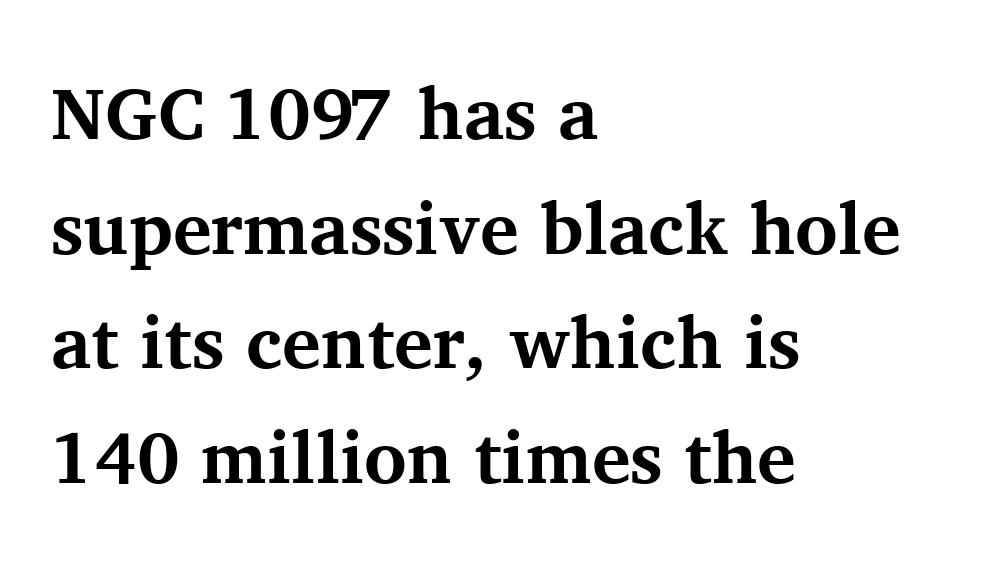
The image shows 73 px bold serif type, upright; set left-aligned, normal line spacing (1.57x), normal letter spacing, not underlined; medium stroke contrast and a medium x-height.
